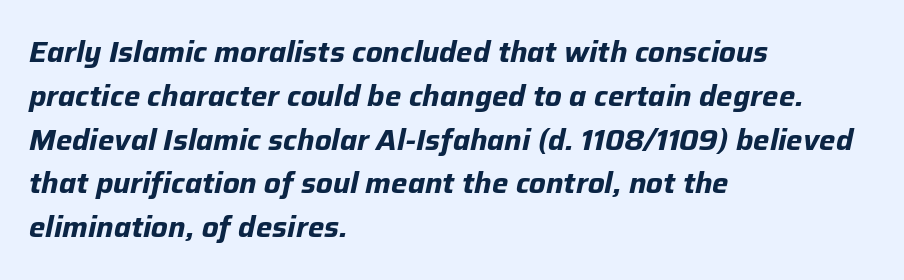
{"italic": "yes", "lean": "right", "slant_degrees": 12, "bold": "yes", "weight": "bold", "width": "normal", "stroke_contrast": "low", "x_height": "medium", "monospaced": "no", "underline": "no", "align": "left", "line_spacing": "normal", "line_spacing_ratio": 1.51, "letter_spacing": "normal", "letter_spacing_em": 0.0, "glyph_px": 29}
